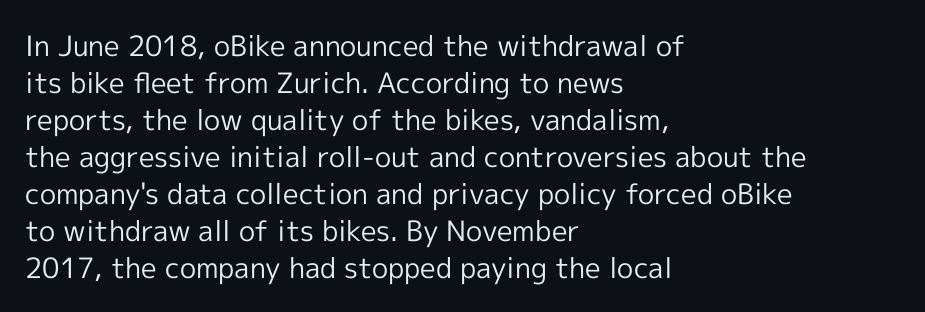
Q: Is the text bold? A: No.
Q: Is the text italic (slanted)? A: No, it is upright.
Q: Is the typeface a serif or a sans-serif typeface? A: Sans-serif.
Q: Is the text underlined? A: No.
Q: How is the paragraph aligned? A: Left-aligned.
Q: Is the spacing between letters normal or unusually wide? A: Normal.
Q: Is the spacing between lines tight, normal or loose? A: Normal.
Q: Width (condensed, normal, or wide)? A: Normal.
Q: x-height? A: Medium.
Q: Monospaced? A: No.
